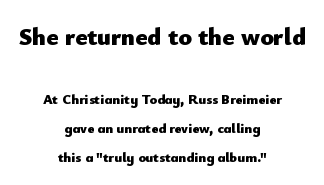
Q: Is the text bold? A: Yes.
Q: Is the text italic (slanted)? A: No, it is upright.
Q: Is the text underlined? A: No.
Q: How is the paragraph aligned? A: Centered.
Q: Is the spacing between letters normal or unusually wide? A: Normal.
Q: Is the spacing between lines tight, normal or loose? A: Loose.
Q: Which block of text is set in a larger size, the first (top) or the second (bottom)? A: The first (top) one.
